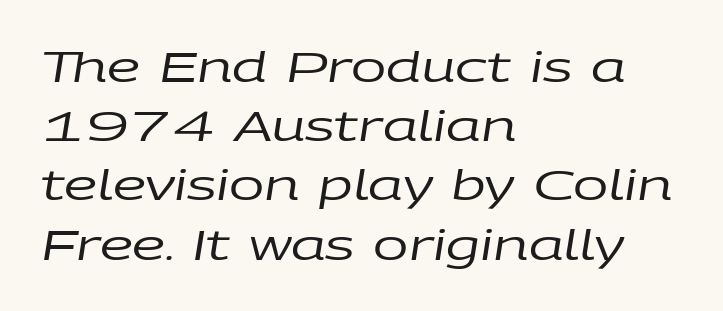
Q: Is the text bold? A: No.
Q: Is the text italic (slanted)? A: Yes, it leans right by about 9 degrees.
Q: Is the text underlined? A: No.
Q: How is the paragraph aligned? A: Left-aligned.
Q: Is the spacing between letters normal or unusually wide? A: Normal.
Q: Is the spacing between lines tight, normal or loose? A: Normal.
Q: Width (condensed, normal, or wide)? A: Wide.
Q: Stroke contrast? A: Low.
Q: x-height? A: Large.
Q: Monospaced? A: No.
